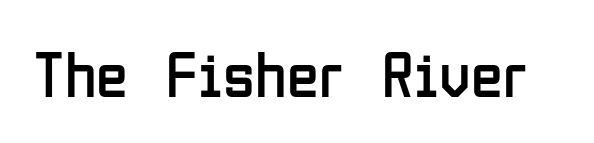
The image shows 65 px regular-weight, condensed sans-serif type, upright; set normal letter spacing, not underlined; low stroke contrast and a medium x-height.
